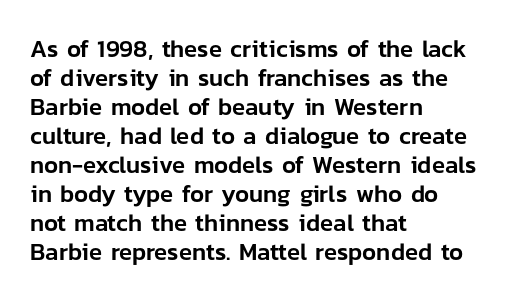
Q: Is the text italic (slanted)? A: No, it is upright.
Q: Is the text underlined? A: No.
Q: How is the paragraph aligned? A: Left-aligned.
Q: Is the spacing between letters normal or unusually wide? A: Normal.
